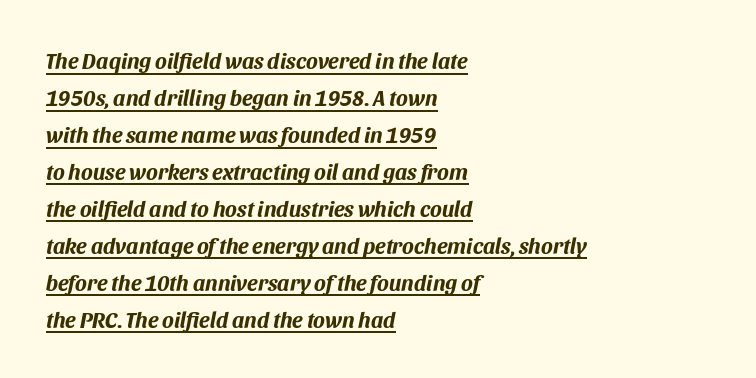
The image shows 22 px bold type, italic (leaning right); set left-aligned, normal line spacing (1.68x), normal letter spacing, underlined.
